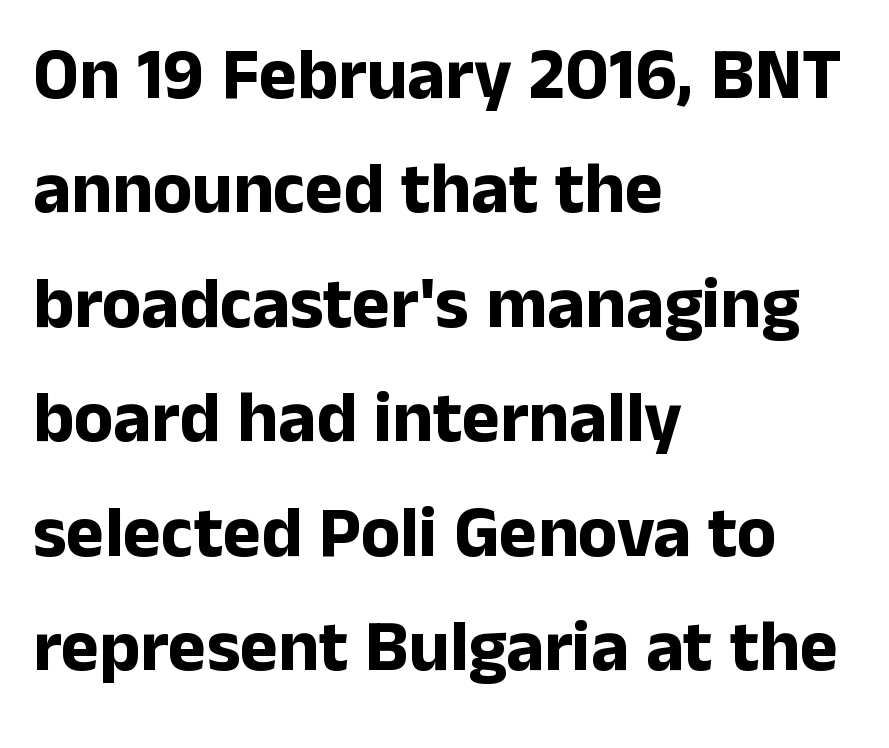
Note: no serifs on the glyphs. A clean baseline with only descenders dipping below it. The rendering keeps characters at their native spacing. Vertical strokes here are truly vertical. The passage shown is typed in a proportional face where columns would drift. Weight check: bold — yes, fully.
